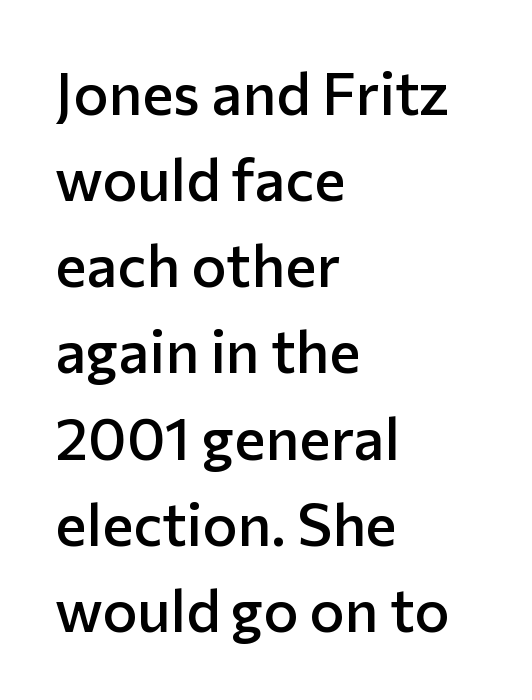
{"serif": "no", "italic": "no", "bold": "semi", "weight": "semibold", "width": "normal", "stroke_contrast": "low", "x_height": "medium", "monospaced": "no", "underline": "no", "align": "left", "line_spacing": "normal", "line_spacing_ratio": 1.46, "letter_spacing": "normal", "letter_spacing_em": 0.0, "glyph_px": 59}
